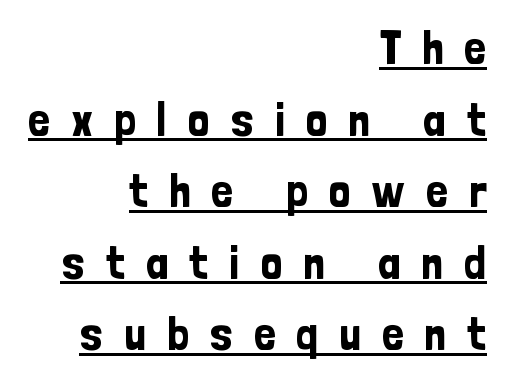
{"serif": "no", "italic": "no", "width": "condensed", "stroke_contrast": "low", "x_height": "medium", "monospaced": "no", "underline": "yes", "align": "right", "line_spacing": "normal", "line_spacing_ratio": 1.49, "letter_spacing": "wide", "letter_spacing_em": 0.43, "glyph_px": 48}
